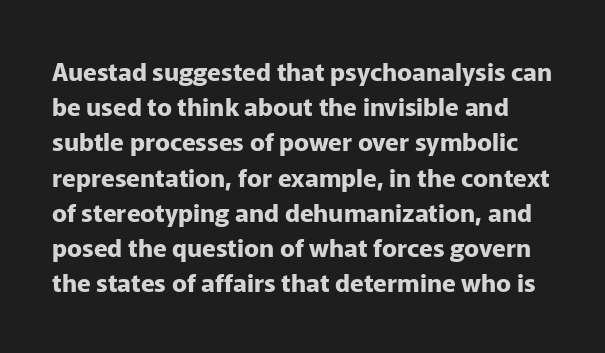
The image shows 25 px bold type, upright; set normal line spacing (1.41x), normal letter spacing, not underlined.
